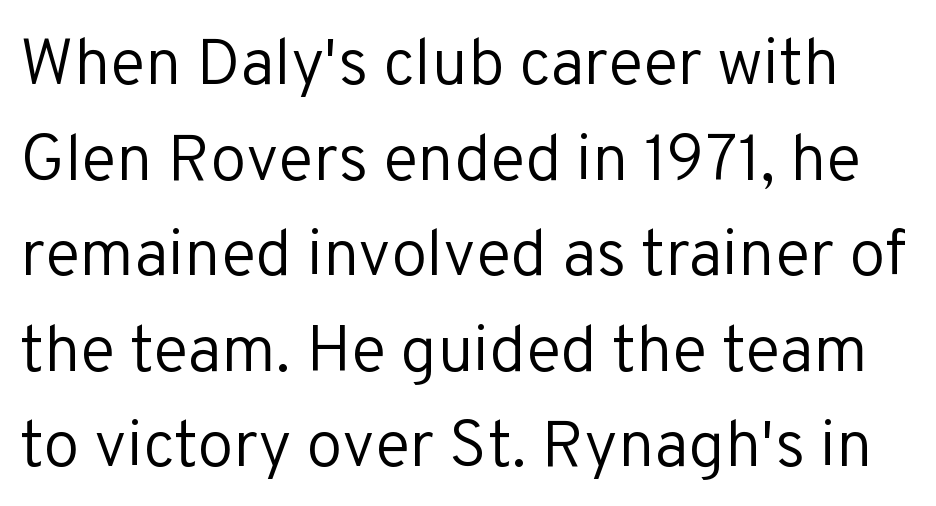
The passage shown is not bold in any degree. Any mark beneath the type? The region is blank. If you drew a line through each stem, it would be perfectly vertical. The passage shown is typed in a proportional face where columns would drift. Look at the tracking — it's just the regular setting, nothing added.
